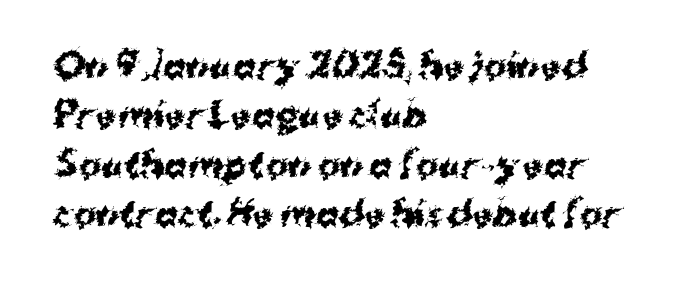
The image shows 34 px bold sans-serif type; set left-aligned, normal line spacing (1.45x), normal letter spacing, not underlined; medium stroke contrast and a medium x-height.
